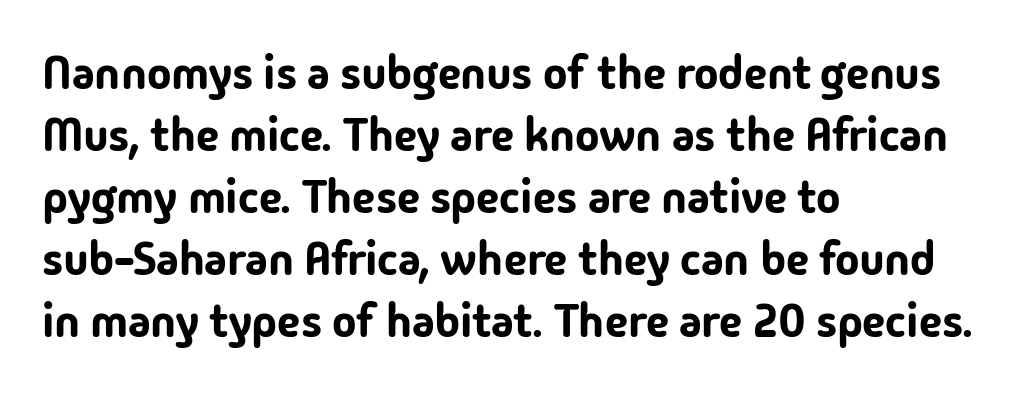
The baseline area is clear. A sans-serif font was chosen for this passage. Observe the ordinary spacing: letters are neighbours, not strangers. Ordinary non-slanted type is in use. These lines stack with their left ends in a neat column. Vertical spacing — default.
